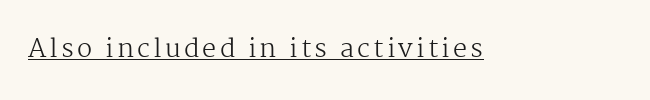
Stems here are at most as thick as an everyday book face. The specimen reads as upright at a glance. Underlining? Definitely there.
